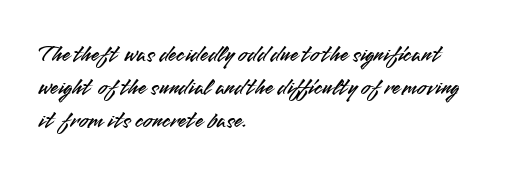
Q: Is the text italic (slanted)? A: Yes.
Q: Is the text underlined? A: No.
Q: How is the paragraph aligned? A: Left-aligned.
Q: Is the spacing between letters normal or unusually wide? A: Normal.
Q: Is the spacing between lines tight, normal or loose? A: Normal.
